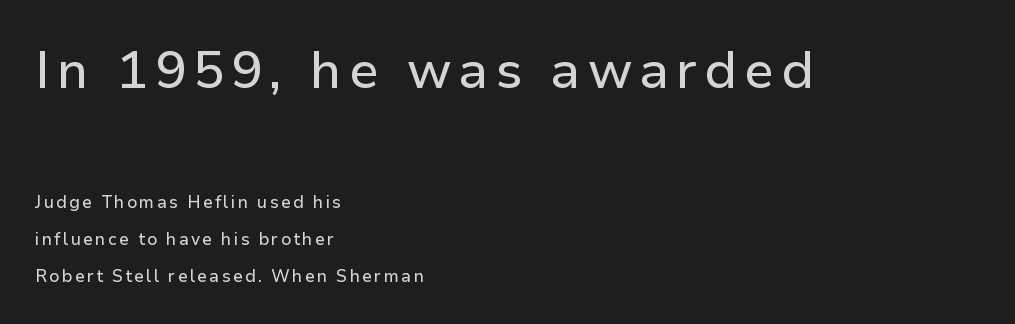
The image shows 52 px sans-serif type, upright; set left-aligned, loose line spacing (2.18x), not underlined; the first (top) block is 3.06x larger; low stroke contrast and a medium x-height.
